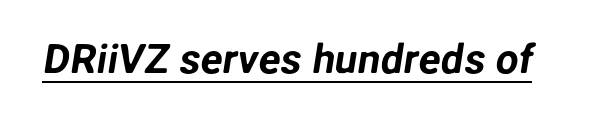
Q: Is the typeface a serif or a sans-serif typeface? A: Sans-serif.
Q: Is the text underlined? A: Yes.
Q: Is the spacing between letters normal or unusually wide? A: Normal.
Q: Width (condensed, normal, or wide)? A: Normal.
Q: Stroke contrast? A: Low.
Q: x-height? A: Medium.
Q: Monospaced? A: No.
